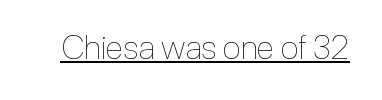
Caption: face not bold, strokes unweighted. The rendering uses natural spacing where letterforms have individual widths. The tracking reads as untouched default to a designer's eye. A typographer would call this underscored text.
